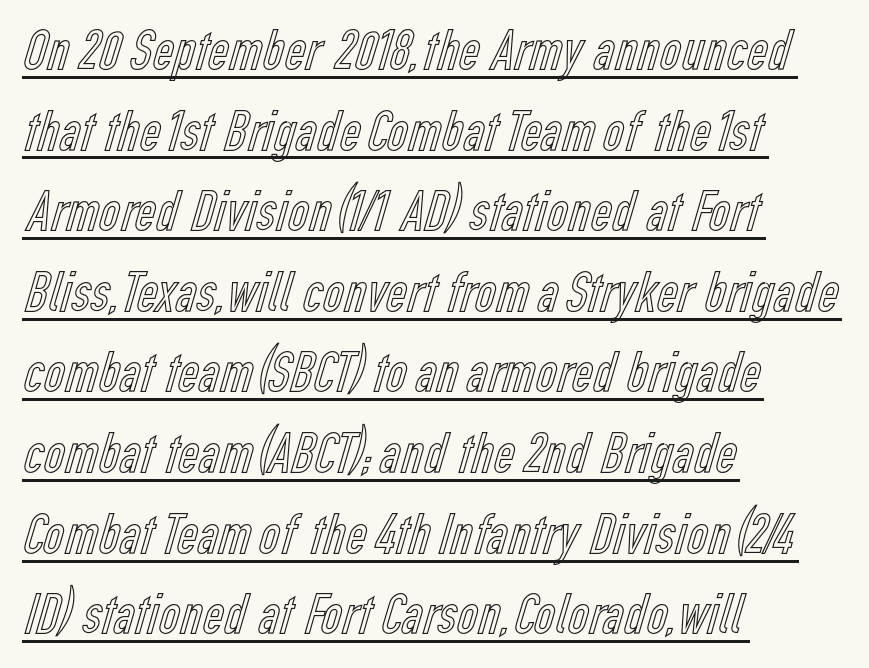
The image shows 58 px condensed type; set left-aligned, normal line spacing (1.39x), normal letter spacing, underlined; a medium x-height.
